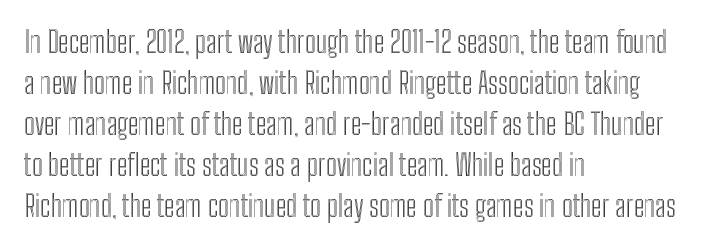
Q: Is the text italic (slanted)? A: No, it is upright.
Q: Is the text underlined? A: No.
Q: How is the paragraph aligned? A: Left-aligned.
Q: Is the spacing between letters normal or unusually wide? A: Normal.
Q: Is the spacing between lines tight, normal or loose? A: Normal.
Q: Width (condensed, normal, or wide)? A: Condensed.
Q: x-height? A: Medium.
Q: Monospaced? A: No.
